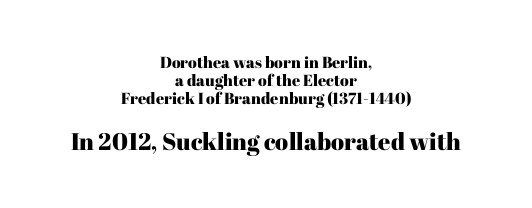
The space beneath each line is pristine and unruled. This is the regular roman posture of the typeface. Here the glyphs are tracked normally, forming tight word shapes. Casual observation: everything's sitting right in the middle.
